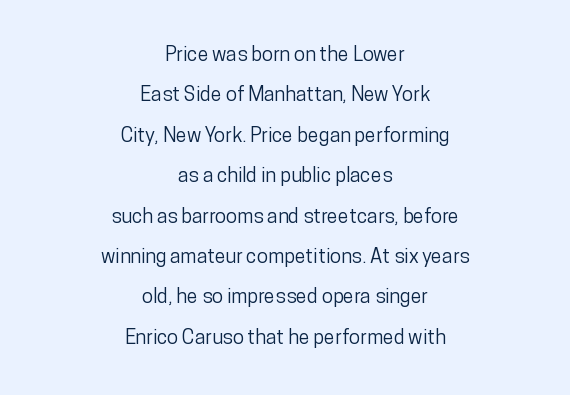
Layout note: lines centered. The type sits square on the baseline with zero lean. Rule under the text: the space is simply empty. Leading: increased.
